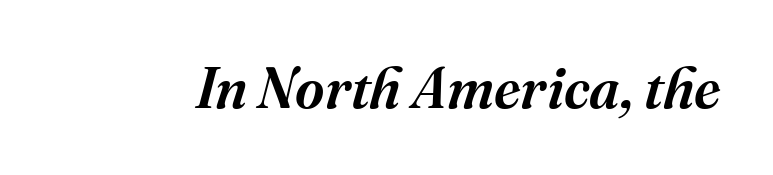
{"serif": "yes", "italic": "yes", "lean": "right", "slant_degrees": 16, "width": "normal", "stroke_contrast": "medium", "x_height": "medium", "monospaced": "no", "underline": "no", "letter_spacing": "normal", "letter_spacing_em": 0.0, "glyph_px": 57}
